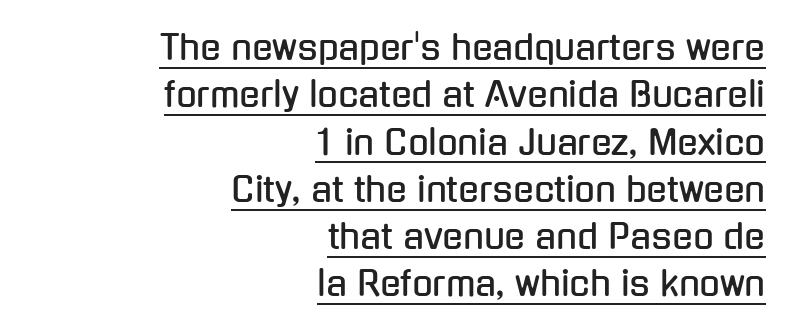
The lettering is marked with a stroke running underneath it. Examine the stroke ends and you'll find no serifs. Does the leading feel generous? No, just average. You could call the tracking neutral — neither tight nor loose.
